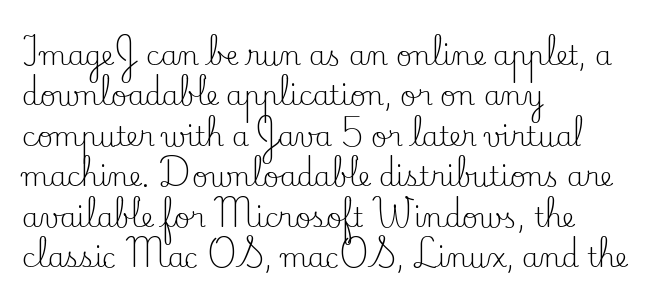
{"italic": "no", "bold": "no", "underline": "no", "align": "left", "line_spacing": "normal", "line_spacing_ratio": 1.5, "letter_spacing": "normal", "letter_spacing_em": 0.0, "glyph_px": 27}
